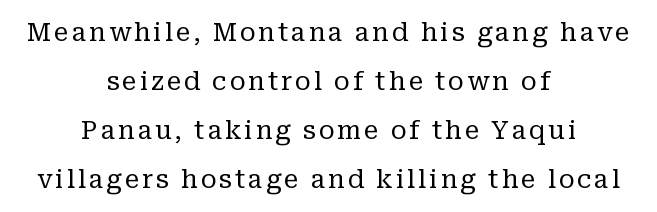
Vertical stems look standard width or narrower in stroke. The axis of the letterforms is exactly vertical. This sample is center-justified, so both line endings float freely. Check under the words: just untouched page.
